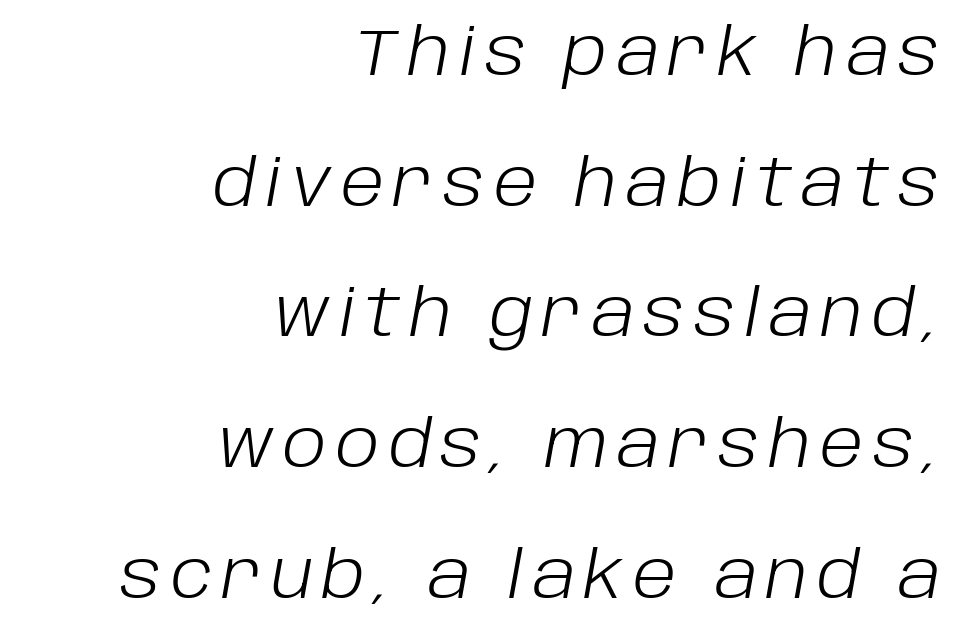
Q: Is the text bold? A: No.
Q: Is the text italic (slanted)? A: Yes, it leans right by about 10 degrees.
Q: Is the text underlined? A: No.
Q: How is the paragraph aligned? A: Right-aligned.
Q: Is the spacing between lines tight, normal or loose? A: Loose.
Q: Width (condensed, normal, or wide)? A: Normal.
Q: Stroke contrast? A: Low.
Q: x-height? A: Large.
Q: Monospaced? A: No.
